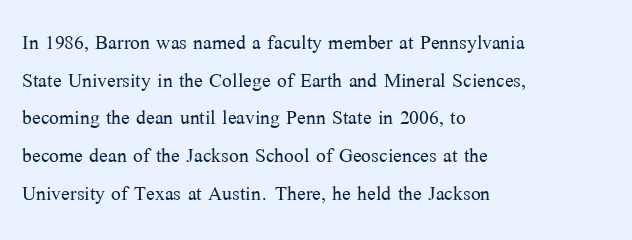
The image shows 26 px text type, upright; set left-aligned, normal line spacing (1.45x), normal letter spacing, not underlined.
